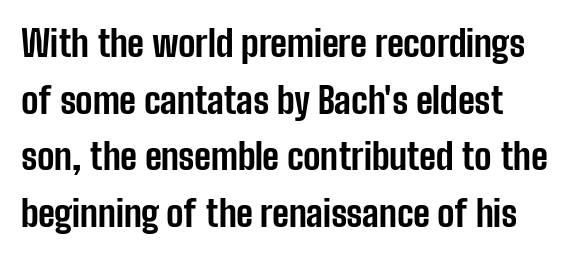
I'd describe the lettering as bold — thick and assertive. Grotesque or geometric, the face here clearly has no serifs. Character widths vary here, with narrow letters taking less room than wide ones. The rag falls on the right side of this text block. Unmarked baselines from the first word to the last. It's the straight-up-and-down kind of type.
